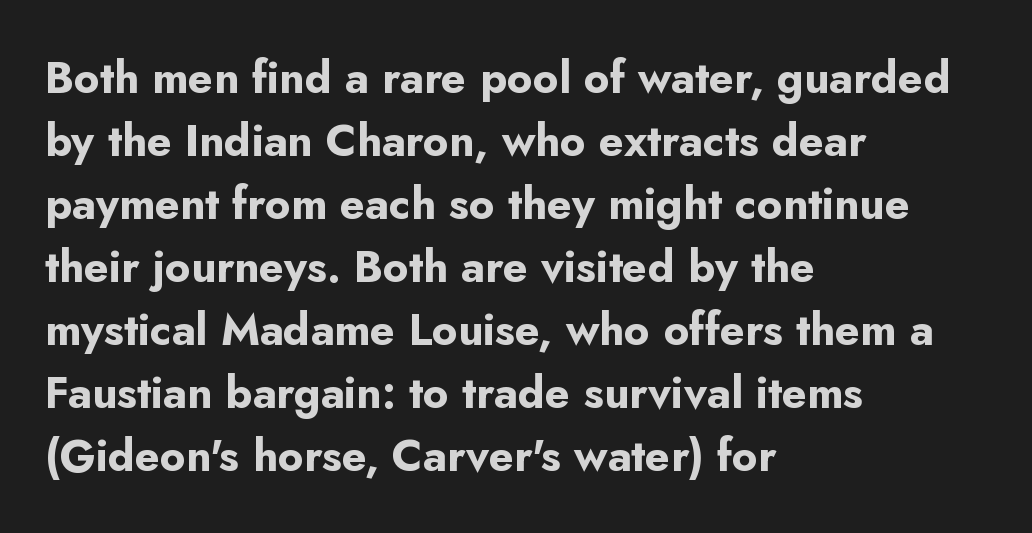
Q: Is the text bold? A: Yes.
Q: Is the text italic (slanted)? A: No, it is upright.
Q: Is the typeface a serif or a sans-serif typeface? A: Sans-serif.
Q: Is the text underlined? A: No.
Q: How is the paragraph aligned? A: Left-aligned.
Q: Is the spacing between letters normal or unusually wide? A: Normal.
Q: Is the spacing between lines tight, normal or loose? A: Normal.
Q: Width (condensed, normal, or wide)? A: Normal.
Q: Stroke contrast? A: Low.
Q: x-height? A: Small.
Q: Monospaced? A: No.
